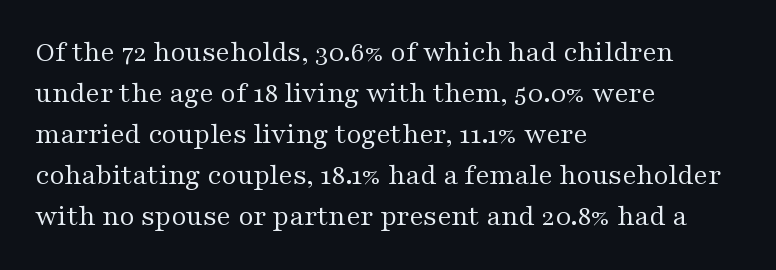
{"serif": "yes", "italic": "no", "bold": "no", "weight": "regular", "width": "wide", "stroke_contrast": "medium", "x_height": "medium", "monospaced": "no", "underline": "no", "align": "left", "line_spacing": "normal", "line_spacing_ratio": 1.41, "letter_spacing": "normal", "letter_spacing_em": 0.0, "glyph_px": 29}
